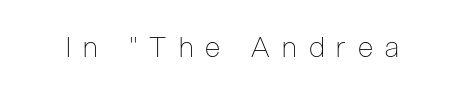
The image shows 28 px thin, condensed sans-serif type, upright; set unusually wide letter spacing (+0.43 em), not underlined; low stroke contrast and a medium x-height.
